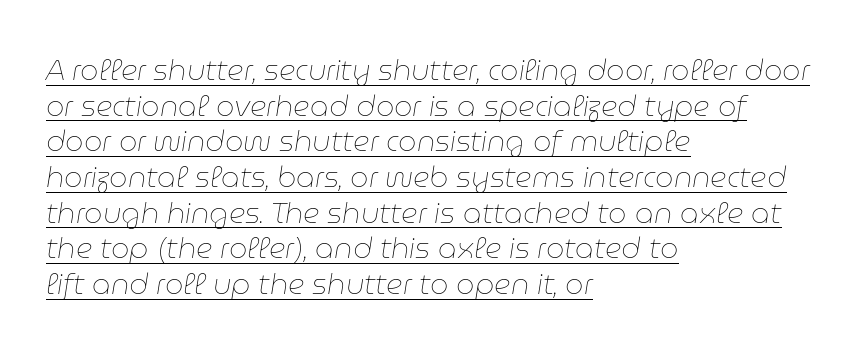
Short and long lines alike share a common starting point at left. The rendering uses the underline text-decoration. Is the letter spacing exaggerated? No — it looks like the ordinary default. Italic? Definitely — the glyphs are oblique. The typeface has the unassuming heft of standard copy or less.
